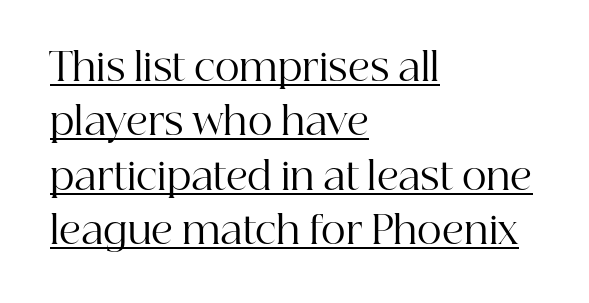
{"serif": "yes", "italic": "no", "bold": "no", "weight": "regular", "width": "normal", "stroke_contrast": "high", "x_height": "medium", "monospaced": "no", "underline": "yes", "align": "left", "line_spacing": "normal", "line_spacing_ratio": 1.43, "letter_spacing": "normal", "letter_spacing_em": 0.0, "glyph_px": 38}
